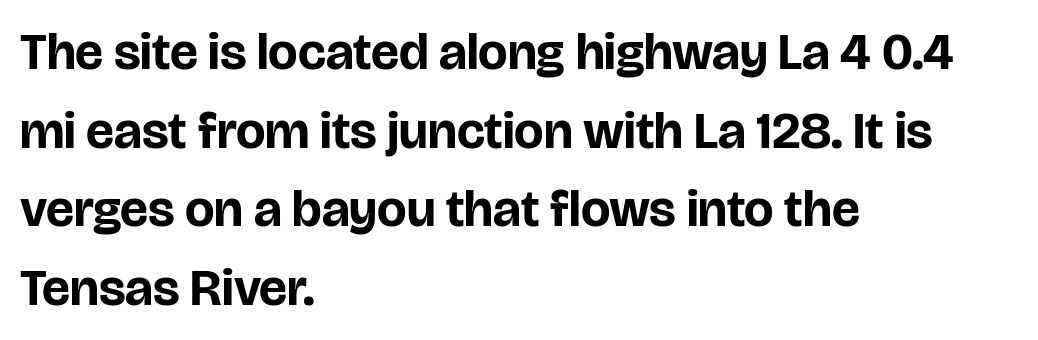
The image shows 52 px bold sans-serif type, upright; set left-aligned, normal line spacing (1.51x), normal letter spacing, not underlined; low stroke contrast and a large x-height.
